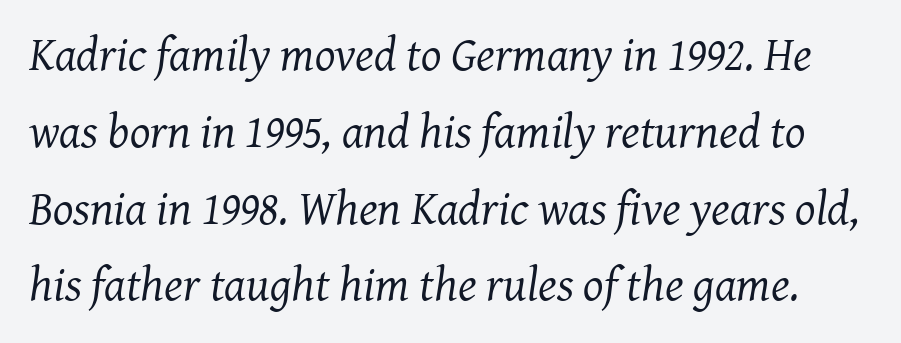
Q: Is the text bold? A: No.
Q: Is the text italic (slanted)? A: Yes, it leans right by about 7 degrees.
Q: Is the typeface a serif or a sans-serif typeface? A: Serif.
Q: Is the text underlined? A: No.
Q: Is the spacing between letters normal or unusually wide? A: Normal.
Q: Is the spacing between lines tight, normal or loose? A: Normal.
Q: Width (condensed, normal, or wide)? A: Normal.
Q: Stroke contrast? A: Medium.
Q: x-height? A: Medium.
Q: Monospaced? A: No.
